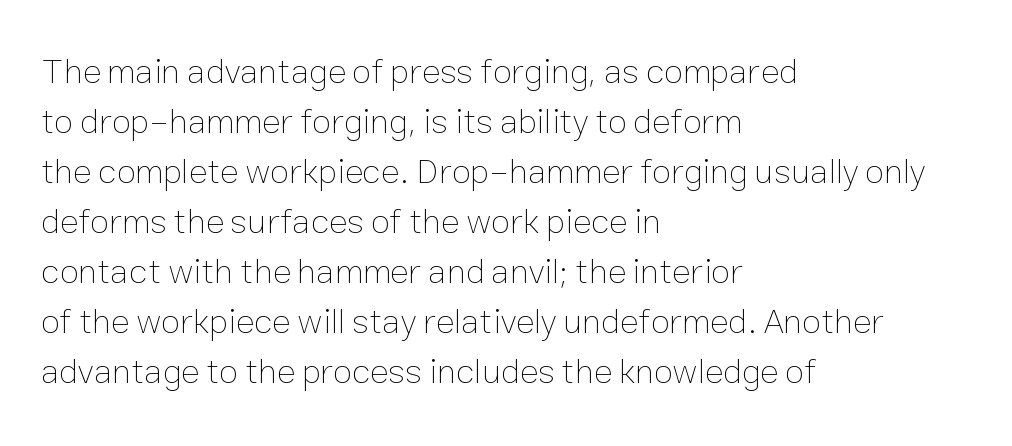
Q: Is the text bold? A: No.
Q: Is the text italic (slanted)? A: No, it is upright.
Q: Is the text underlined? A: No.
Q: How is the paragraph aligned? A: Left-aligned.
Q: Is the spacing between letters normal or unusually wide? A: Normal.
Q: Is the spacing between lines tight, normal or loose? A: Normal.
Q: Width (condensed, normal, or wide)? A: Normal.
Q: Stroke contrast? A: Low.
Q: x-height? A: Medium.
Q: Monospaced? A: No.
